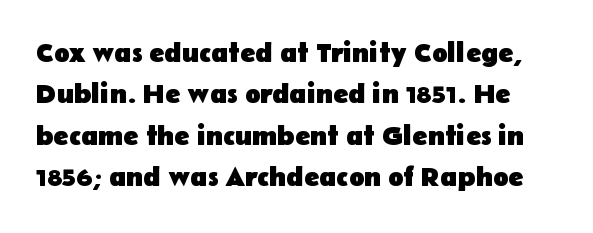
Spacing between characters is what you'd get straight out of the box. In terms of leading, this rendering sits right in the middle. These lines are composed in type without serifs. Ascenders rise straight up at ninety degrees. Honestly, there is no underline to notice here at all.
